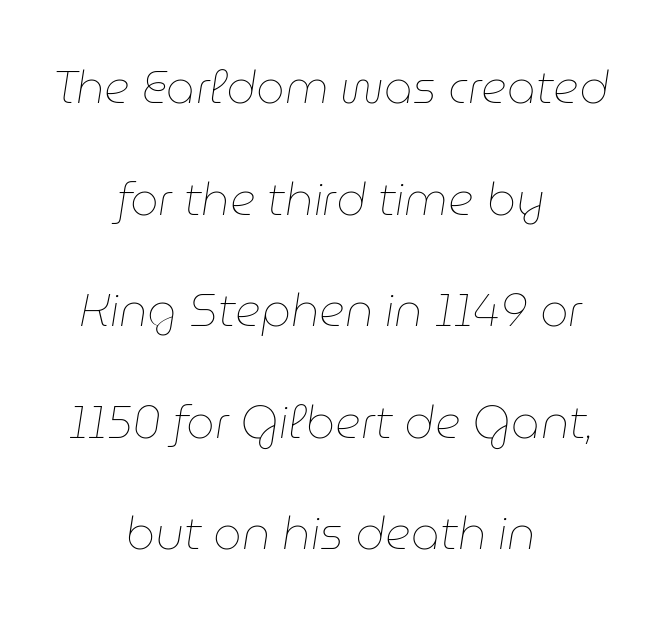
{"italic": "yes", "lean": "right", "slant_degrees": 9, "bold": "no", "weight": "thin", "width": "normal", "stroke_contrast": "low", "x_height": "medium", "monospaced": "no", "underline": "no", "align": "center", "line_spacing": "loose", "line_spacing_ratio": 2.48, "letter_spacing": "normal", "letter_spacing_em": 0.0, "glyph_px": 45}
